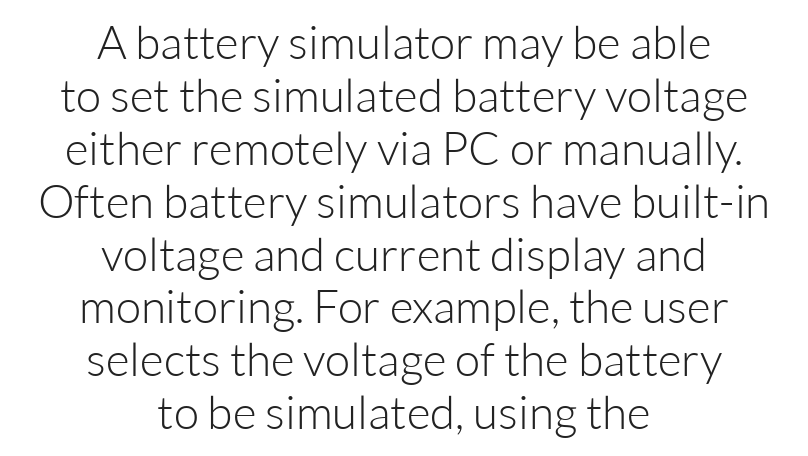
How would I describe the line gaps? Narrow and economical. In CSS terms this would be text-align: center. This rendering features lettering with no underline. Observe the ordinary spacing: letters are neighbours, not strangers. Proportional: the letters do not fall into vertical columns.
